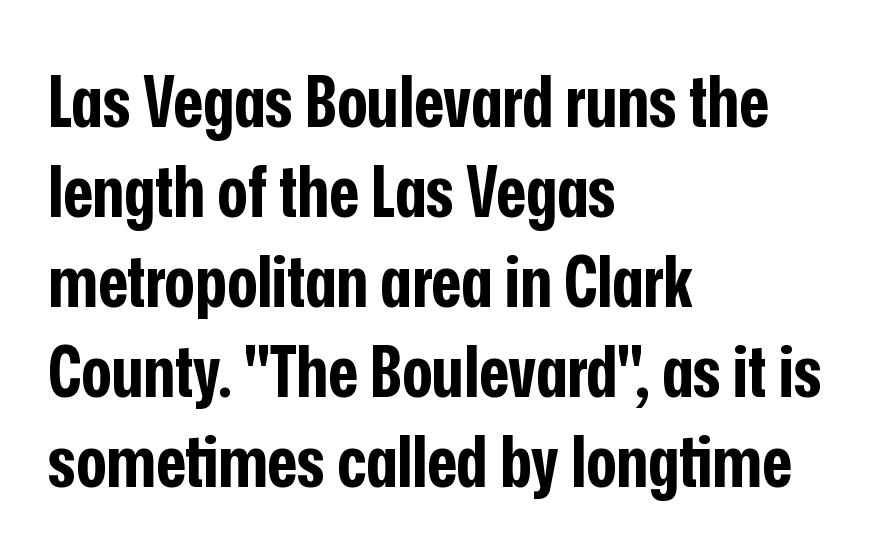
The image shows 72 px bold, condensed sans-serif type, upright; set left-aligned, normal line spacing (1.25x), normal letter spacing, not underlined; low stroke contrast and a medium x-height.
